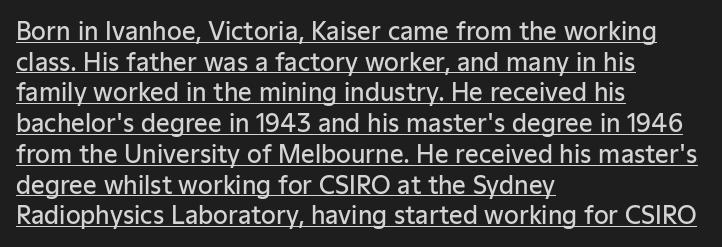
The line texture is even and compact thanks to regular tracking. Where is the straight margin? On the left. Italic: no, the glyphs are upright roman. Look at the stroke-to-counter ratio: somewhat heavy, a semibold.
